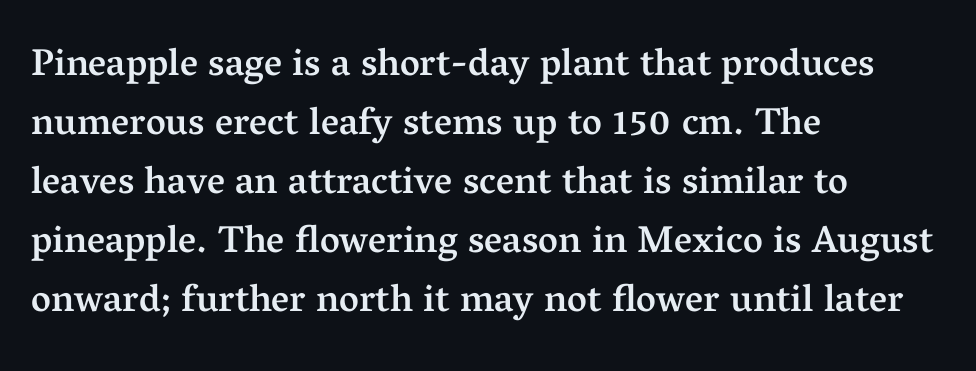
This rendering uses left alignment, leaving the right contour irregular. These lines are rendered in a variable-pitch font. Rows of type keep a routine distance in the vertical direction. Look at the stroke-to-counter ratio: somewhat heavy, a semibold.
